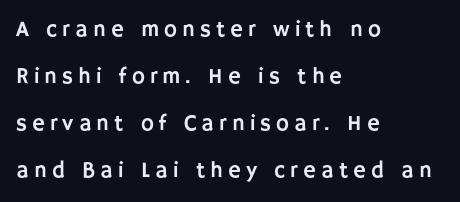
The image shows 22 px text type, upright; set left-aligned, loose line spacing (2.14x), unusually wide letter spacing (+0.23 em), not underlined.
